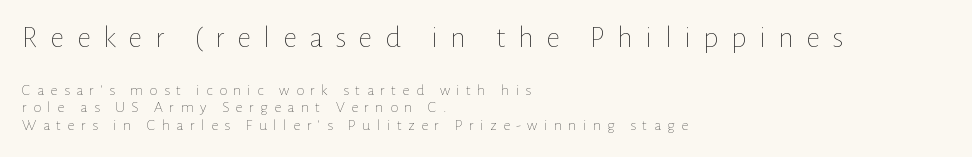
{"italic": "no", "bold": "no", "weight": "thin", "width": "normal", "stroke_contrast": "low", "x_height": "medium", "monospaced": "no", "underline": "no", "align": "left", "line_spacing": "tight", "line_spacing_ratio": 1.12, "letter_spacing": "wide", "letter_spacing_em": 0.4, "larger_block": "first", "size_ratio": 1.94, "glyph_px": 31}
